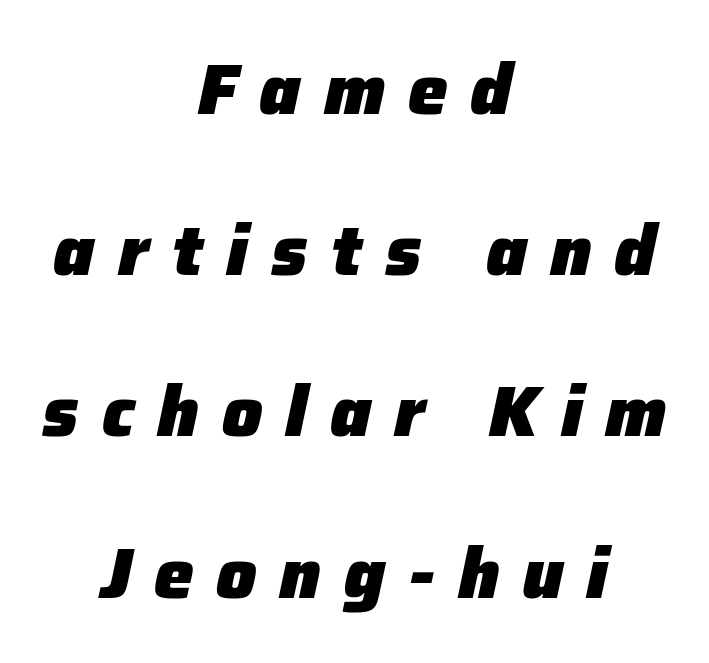
The image shows 71 px heavy type, italic (leaning right); set centered, loose line spacing (2.27x), unusually wide letter spacing (+0.32 em), not underlined; low stroke contrast and a medium x-height.
